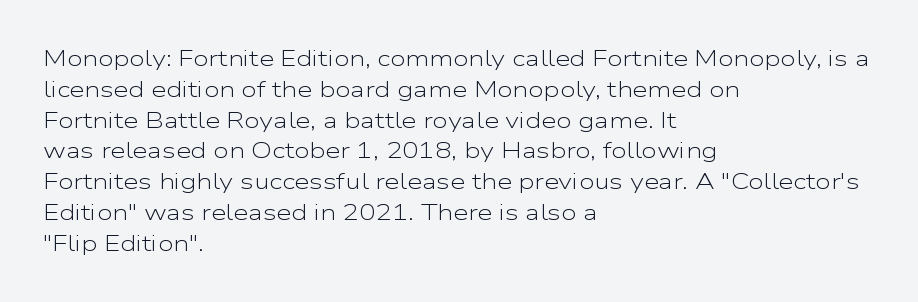
{"italic": "no", "bold": "no", "underline": "no", "align": "left", "line_spacing": "normal", "line_spacing_ratio": 1.4, "letter_spacing": "normal", "letter_spacing_em": 0.0, "glyph_px": 22}
